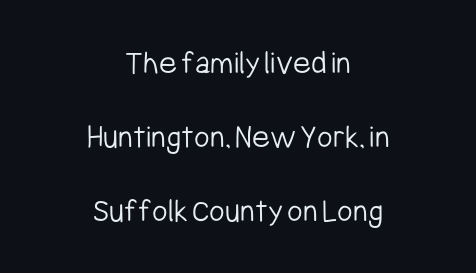
The glyphs are unaccompanied by any horizontal stroke below them. Designer's note — italics off, roman on. Nope, no serifs anywhere on these letters. Neither beginnings nor endings align; midpoints do.
